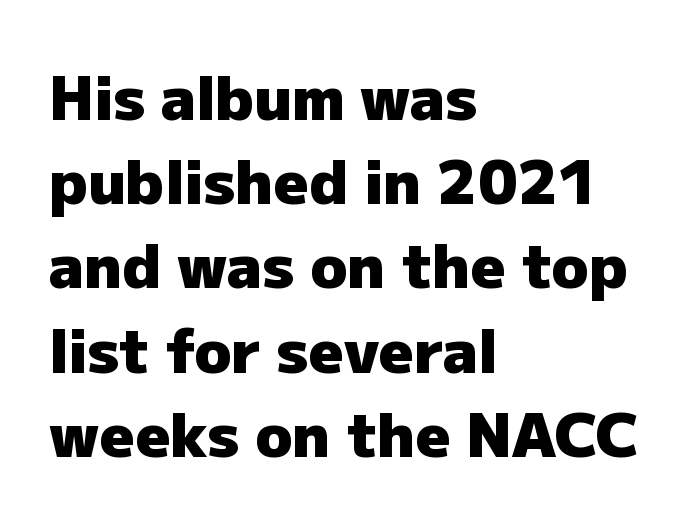
{"serif": "no", "italic": "no", "bold": "yes", "weight": "heavy", "width": "normal", "stroke_contrast": "low", "x_height": "medium", "monospaced": "no", "underline": "no", "align": "left", "line_spacing": "normal", "line_spacing_ratio": 1.38, "letter_spacing": "normal", "letter_spacing_em": 0.0, "glyph_px": 61}
